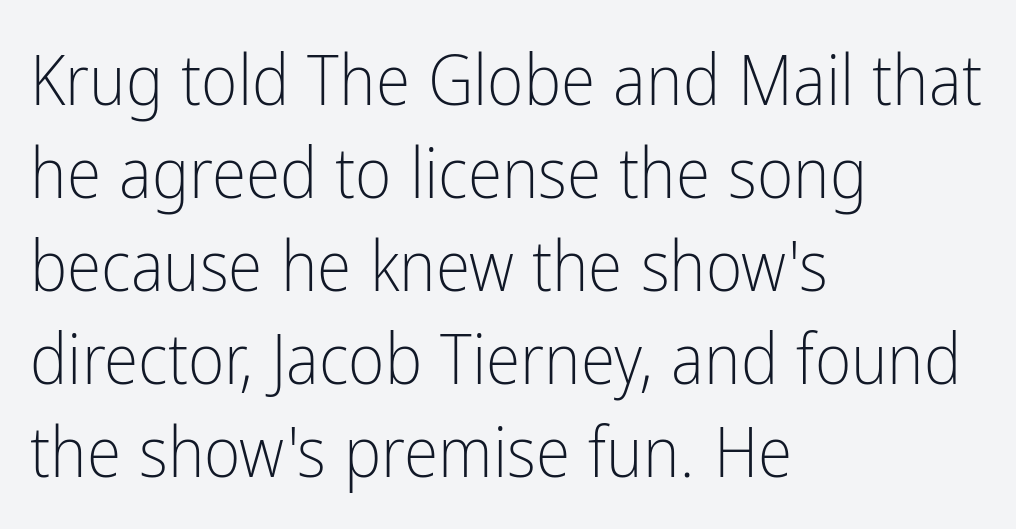
Q: Is the text bold? A: No.
Q: Is the text italic (slanted)? A: No, it is upright.
Q: Is the typeface a serif or a sans-serif typeface? A: Sans-serif.
Q: Is the text underlined? A: No.
Q: How is the paragraph aligned? A: Left-aligned.
Q: Is the spacing between letters normal or unusually wide? A: Normal.
Q: Is the spacing between lines tight, normal or loose? A: Normal.
Q: Width (condensed, normal, or wide)? A: Condensed.
Q: Stroke contrast? A: Low.
Q: x-height? A: Medium.
Q: Monospaced? A: No.
